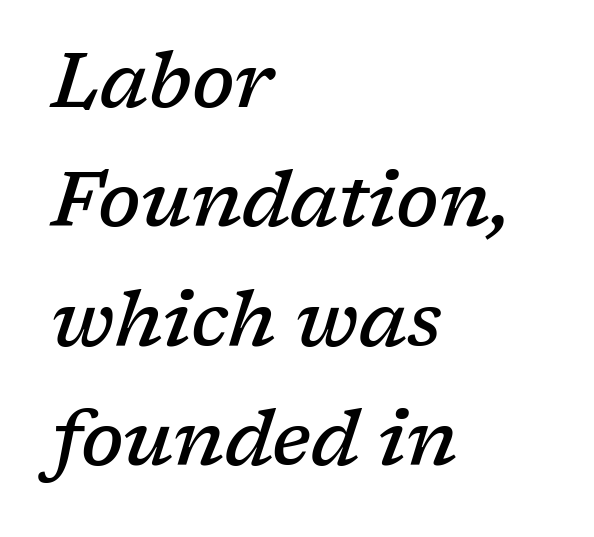
{"serif": "yes", "italic": "yes", "lean": "right", "slant_degrees": 17, "bold": "semi", "weight": "semibold", "width": "normal", "stroke_contrast": "low", "x_height": "medium", "monospaced": "no", "underline": "no", "align": "left", "line_spacing": "normal", "line_spacing_ratio": 1.57, "letter_spacing": "normal", "letter_spacing_em": 0.0, "glyph_px": 76}
